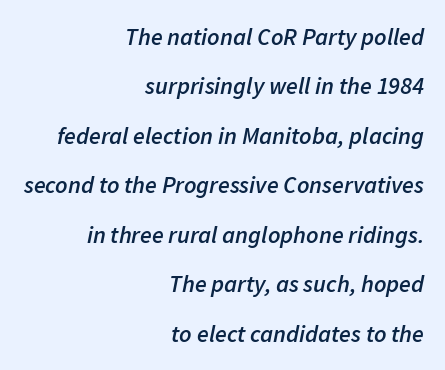
The image shows 24 px text type, italic (leaning right); set right-aligned, loose line spacing (2.06x), normal letter spacing, not underlined.
